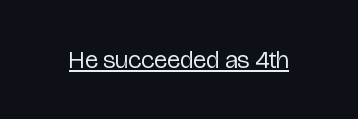
The letterforms sit at book weight or below. Posture: upright roman. Here the glyphs are tracked normally, forming tight word shapes. The words here are underlined.
